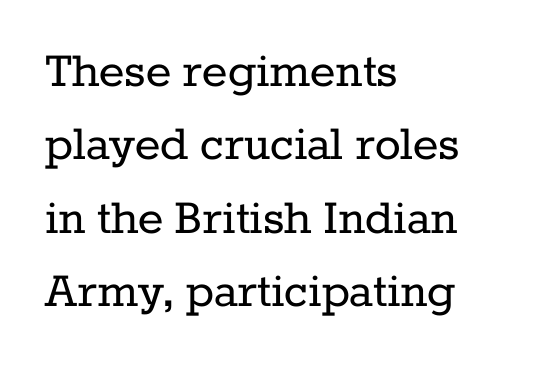
Q: Is the text bold? A: No.
Q: Is the text italic (slanted)? A: No, it is upright.
Q: Is the typeface a serif or a sans-serif typeface? A: Serif.
Q: Is the text underlined? A: No.
Q: How is the paragraph aligned? A: Left-aligned.
Q: Is the spacing between letters normal or unusually wide? A: Normal.
Q: Is the spacing between lines tight, normal or loose? A: Normal.
Q: Width (condensed, normal, or wide)? A: Normal.
Q: Stroke contrast? A: Low.
Q: x-height? A: Medium.
Q: Monospaced? A: No.
